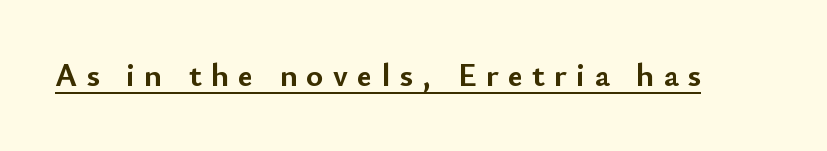
{"serif": "no", "italic": "no", "bold": "yes", "weight": "semibold", "width": "normal", "stroke_contrast": "low", "x_height": "small", "monospaced": "no", "underline": "yes", "letter_spacing": "wide", "letter_spacing_em": 0.28, "glyph_px": 33}
